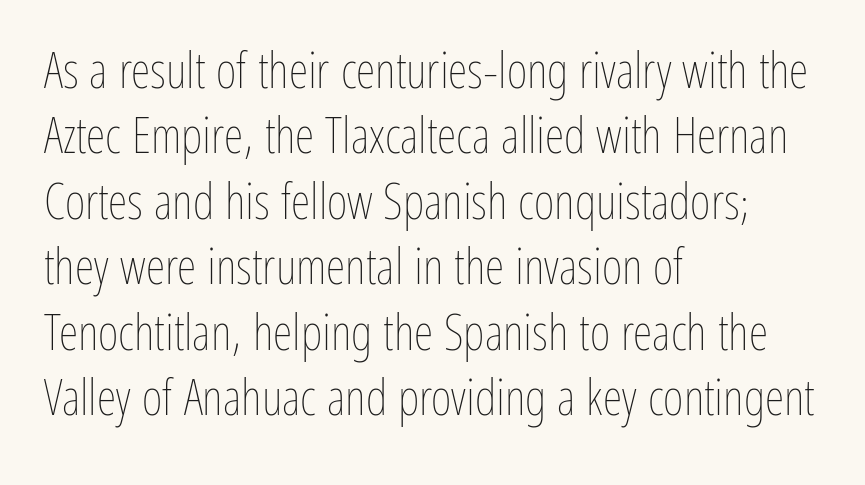
The image shows 50 px thin, condensed type, upright; set left-aligned, normal line spacing (1.31x), normal letter spacing, not underlined; low stroke contrast and a medium x-height.
